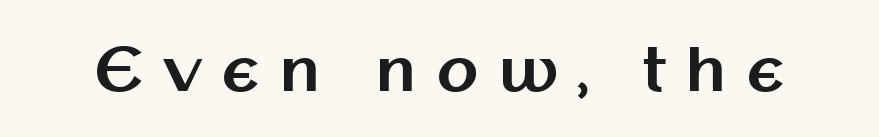
Q: Is the text bold? A: Yes.
Q: Is the text italic (slanted)? A: No, it is upright.
Q: Is the typeface a serif or a sans-serif typeface? A: Sans-serif.
Q: Is the text underlined? A: No.
Q: Is the spacing between letters normal or unusually wide? A: Unusually wide.
Q: Width (condensed, normal, or wide)? A: Normal.
Q: Stroke contrast? A: Medium.
Q: x-height? A: Medium.
Q: Monospaced? A: No.
